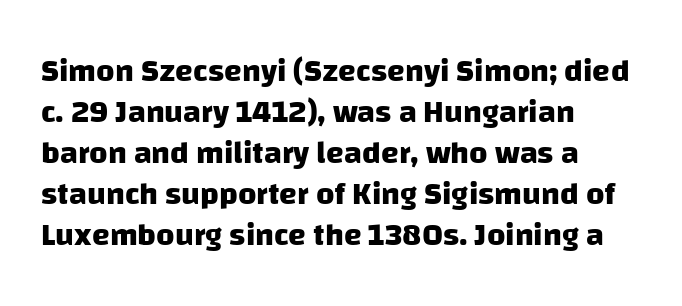
Q: Is the text bold? A: Yes.
Q: Is the typeface a serif or a sans-serif typeface? A: Sans-serif.
Q: Is the text underlined? A: No.
Q: How is the paragraph aligned? A: Left-aligned.
Q: Is the spacing between letters normal or unusually wide? A: Normal.
Q: Is the spacing between lines tight, normal or loose? A: Normal.
Q: Width (condensed, normal, or wide)? A: Normal.
Q: Stroke contrast? A: Low.
Q: x-height? A: Large.
Q: Monospaced? A: No.
